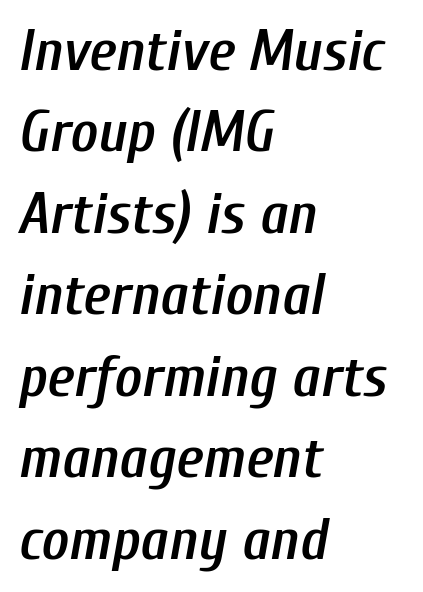
{"italic": "yes", "lean": "right", "slant_degrees": 10, "bold": "semi", "weight": "semibold", "width": "condensed", "stroke_contrast": "low", "x_height": "medium", "monospaced": "no", "underline": "no", "align": "left", "line_spacing": "normal", "line_spacing_ratio": 1.38, "letter_spacing": "normal", "letter_spacing_em": 0.0, "glyph_px": 59}
